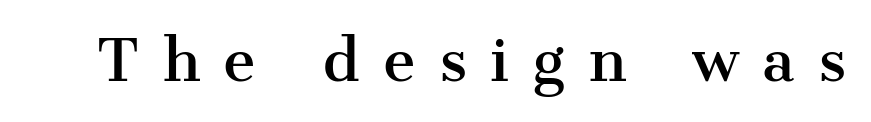
The image shows 56 px serif type, upright; set unusually wide letter spacing (+0.42 em), not underlined; medium stroke contrast and a medium x-height.
